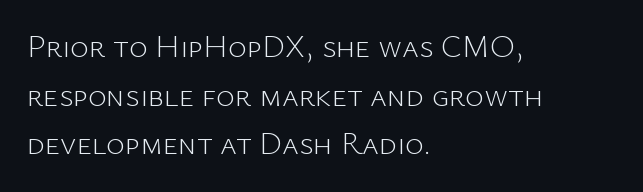
Nothing sits at the stroke ends, so this counts as sans-serif. Each row of text sits above clean, open space. The cut favours lightness, reaching ordinary text weight at its darkest. Is this a fixed-width face? No — the glyphs have proportional, varying widths. A classic flush-left, rag-right setting is used for this passage. These lines keep a tight, regular rhythm from letter to letter.
